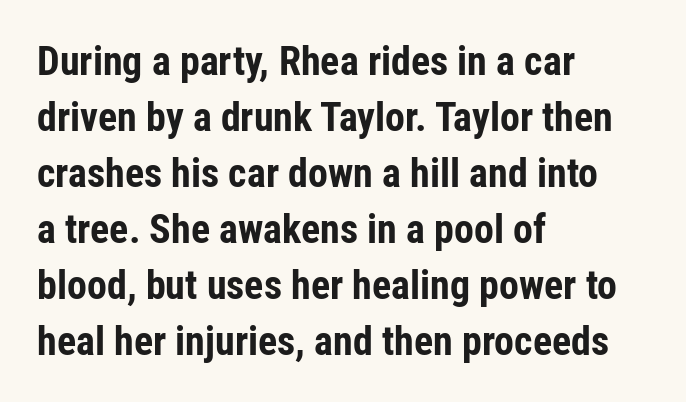
{"serif": "no", "italic": "no", "bold": "yes", "weight": "bold", "width": "condensed", "stroke_contrast": "low", "x_height": "medium", "monospaced": "no", "underline": "no", "align": "left", "line_spacing": "normal", "line_spacing_ratio": 1.4, "letter_spacing": "normal", "letter_spacing_em": 0.0, "glyph_px": 40}
